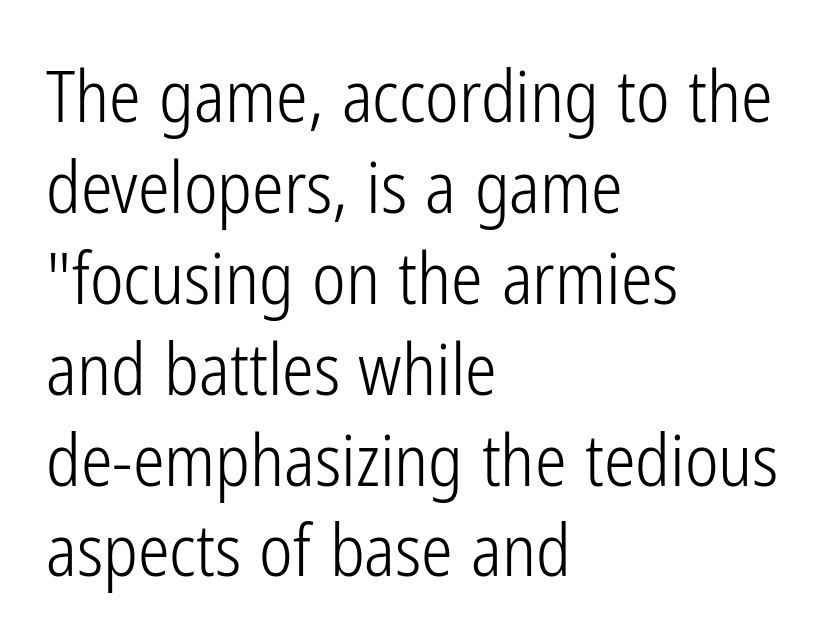
{"serif": "no", "italic": "no", "bold": "no", "weight": "light", "width": "condensed", "stroke_contrast": "low", "x_height": "medium", "monospaced": "no", "underline": "no", "align": "left", "line_spacing": "normal", "line_spacing_ratio": 1.28, "letter_spacing": "normal", "letter_spacing_em": 0.0, "glyph_px": 71}
